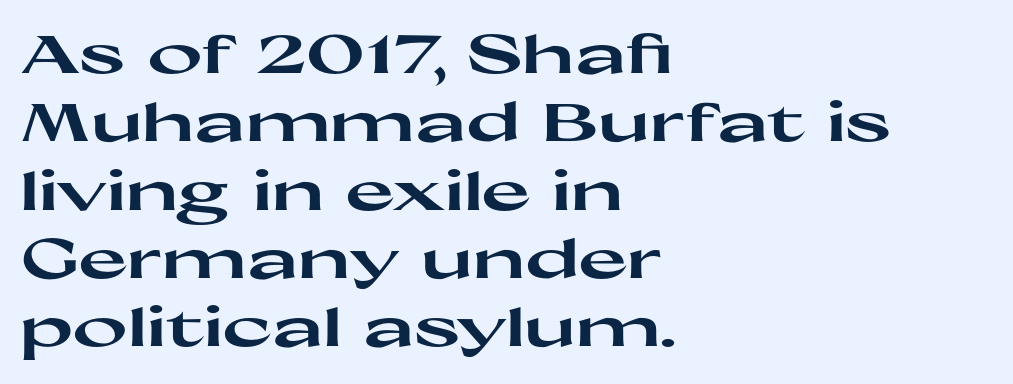
Q: Is the text bold? A: Yes.
Q: Is the text italic (slanted)? A: No, it is upright.
Q: Is the typeface a serif or a sans-serif typeface? A: Sans-serif.
Q: Is the text underlined? A: No.
Q: How is the paragraph aligned? A: Left-aligned.
Q: Is the spacing between letters normal or unusually wide? A: Normal.
Q: Is the spacing between lines tight, normal or loose? A: Normal.
Q: Width (condensed, normal, or wide)? A: Wide.
Q: Stroke contrast? A: High.
Q: x-height? A: Medium.
Q: Monospaced? A: No.
